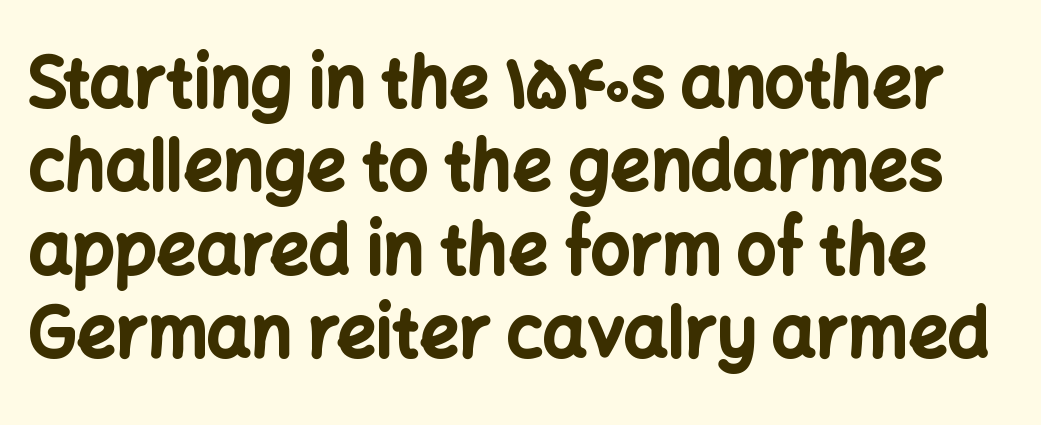
The image shows 69 px bold sans-serif type, upright; set line spacing 1.21x, normal letter spacing, not underlined; low stroke contrast and a medium x-height.
